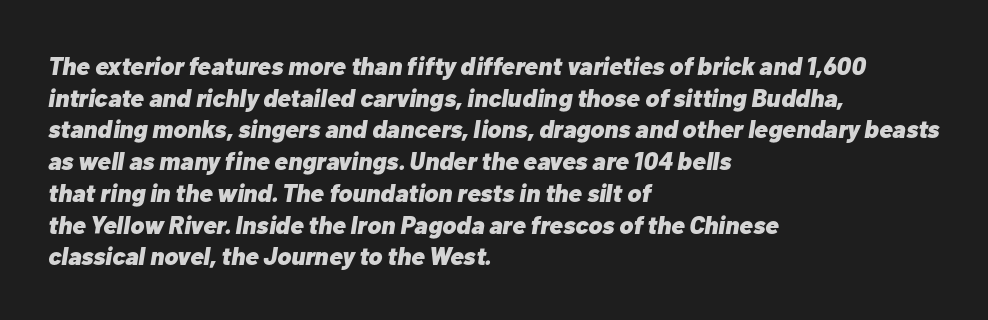
{"italic": "yes", "lean": "right", "slant_degrees": 10, "bold": "yes", "underline": "no", "align": "left", "line_spacing": "normal", "line_spacing_ratio": 1.27, "letter_spacing": "normal", "letter_spacing_em": 0.0, "glyph_px": 25}
